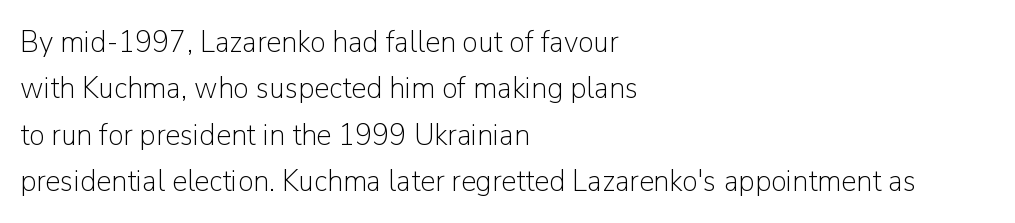
{"serif": "no", "italic": "no", "bold": "no", "weight": "light", "width": "normal", "stroke_contrast": "low", "x_height": "medium", "monospaced": "no", "underline": "no", "align": "left", "line_spacing": "normal", "line_spacing_ratio": 1.5, "letter_spacing": "normal", "letter_spacing_em": 0.0, "glyph_px": 31}
